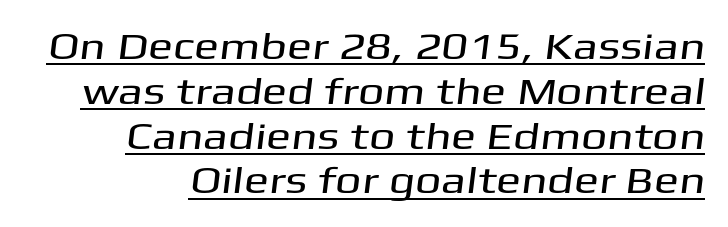
In terms of letterform style, serifs are entirely absent. Looks like regular typesetting: each glyph gets only the width it needs. The passage shown has conventional tracking throughout. The sample's only ornament is a line tracing under the words.
